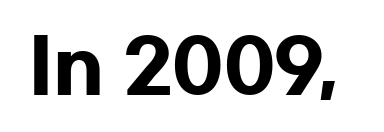
{"serif": "no", "italic": "no", "bold": "yes", "weight": "heavy", "width": "wide", "stroke_contrast": "low", "x_height": "medium", "monospaced": "no", "underline": "no", "letter_spacing": "normal", "letter_spacing_em": 0.0, "glyph_px": 73}
